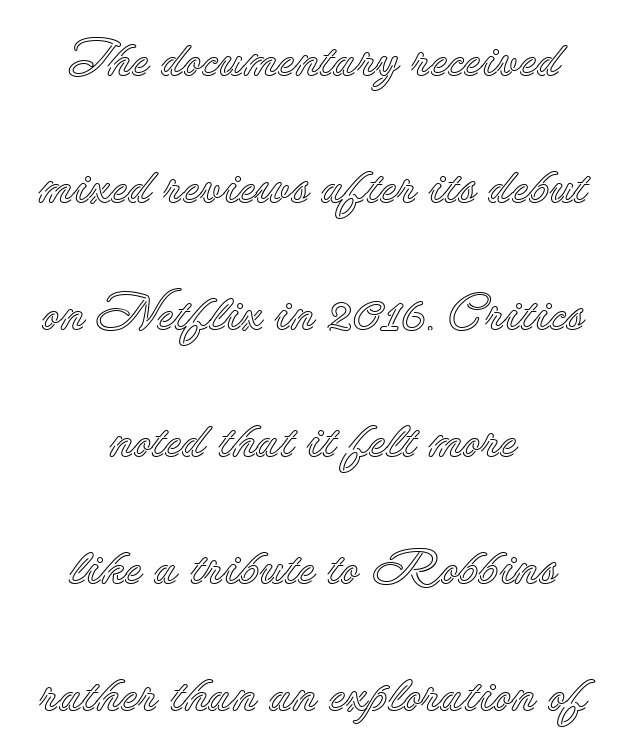
The image shows 51 px text type; set centered, loose line spacing (2.49x), normal letter spacing, not underlined; a small x-height.
